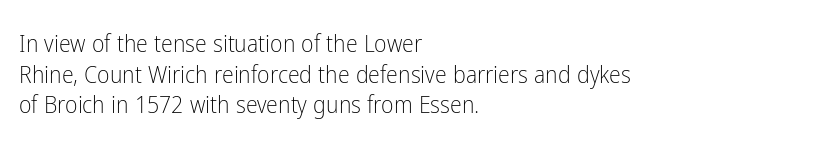
{"italic": "no", "bold": "no", "underline": "no", "align": "left", "line_spacing": "normal", "line_spacing_ratio": 1.28, "letter_spacing": "normal", "letter_spacing_em": 0.0, "glyph_px": 24}
